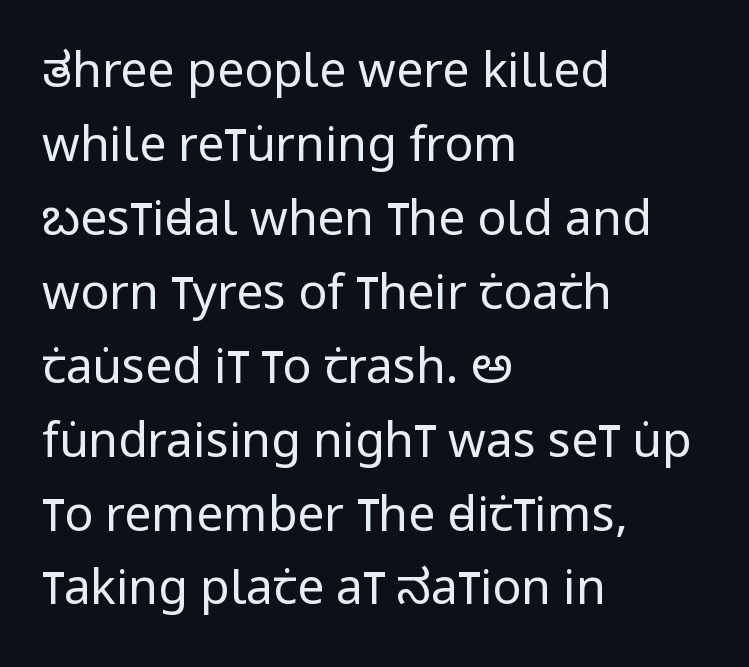
{"serif": "no", "italic": "no", "bold": "no", "weight": "regular", "width": "condensed", "stroke_contrast": "low", "x_height": "large", "monospaced": "no", "underline": "no", "align": "left", "line_spacing": "normal", "line_spacing_ratio": 1.54, "letter_spacing": "normal", "letter_spacing_em": 0.0, "glyph_px": 48}
